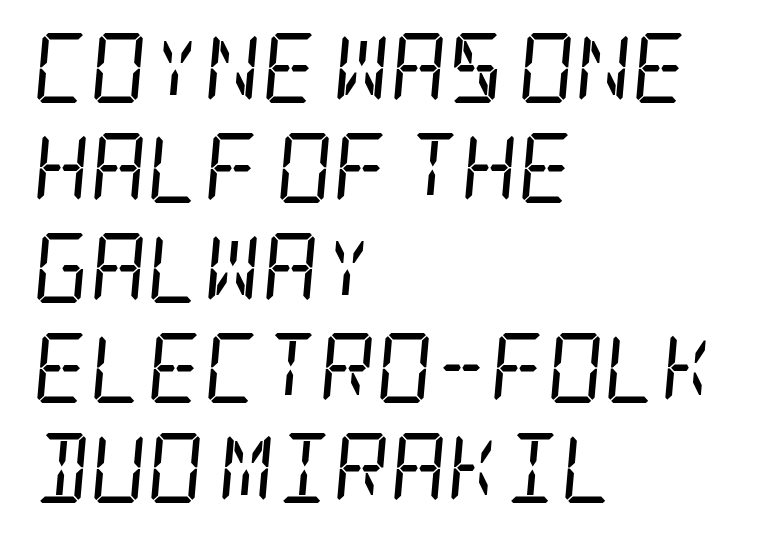
The image shows 70 px regular-weight, condensed serif type, italic (leaning right); set left-aligned, normal line spacing (1.43x), normal letter spacing, not underlined; low stroke contrast and a large x-height.
